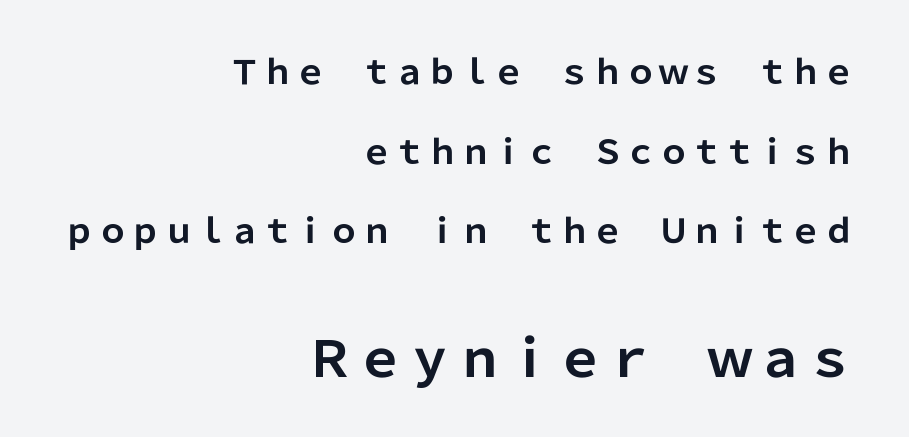
Q: Is the text bold? A: Yes.
Q: Is the text italic (slanted)? A: No, it is upright.
Q: Is the typeface a serif or a sans-serif typeface? A: Sans-serif.
Q: Is the text underlined? A: No.
Q: How is the paragraph aligned? A: Right-aligned.
Q: Is the spacing between letters normal or unusually wide? A: Normal.
Q: Is the spacing between lines tight, normal or loose? A: Loose.
Q: Which block of text is set in a larger size, the first (top) or the second (bottom)? A: The second (bottom) one.
Q: Width (condensed, normal, or wide)? A: Normal.
Q: Stroke contrast? A: Low.
Q: x-height? A: Medium.
Q: Monospaced? A: No.
